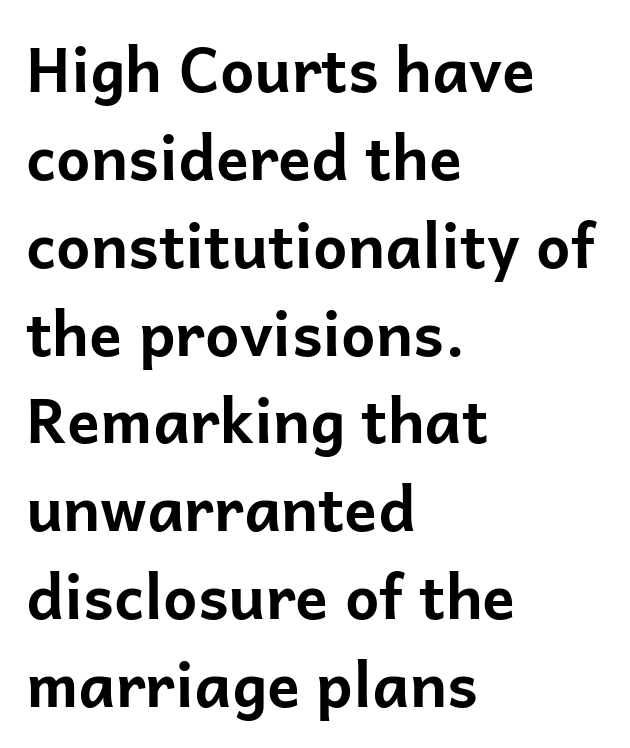
{"serif": "no", "italic": "no", "bold": "yes", "weight": "bold", "width": "normal", "stroke_contrast": "low", "x_height": "medium", "monospaced": "no", "underline": "no", "align": "left", "line_spacing": "normal", "line_spacing_ratio": 1.44, "letter_spacing": "normal", "letter_spacing_em": 0.0, "glyph_px": 61}
